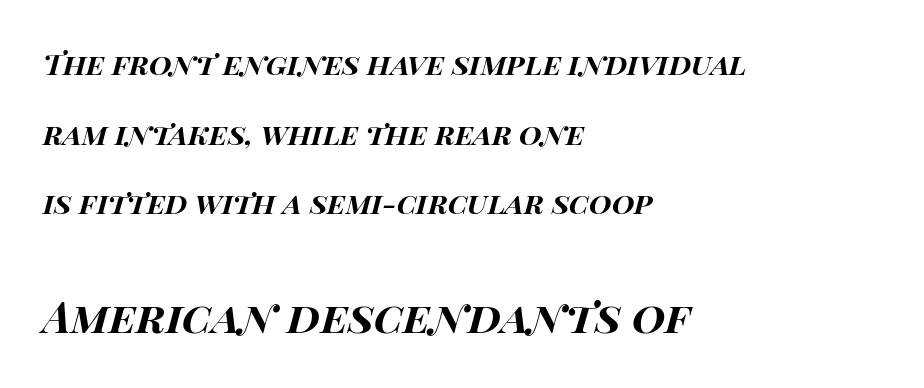
The image shows 43 px bold, wide type, italic (leaning right); set left-aligned, loose line spacing (2.4x), normal letter spacing, not underlined; the second (bottom) block is 1.48x larger; high stroke contrast and a large x-height.
